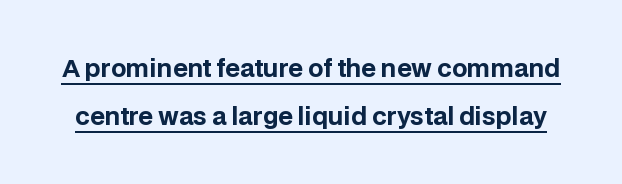
Q: Is the text bold? A: Yes.
Q: Is the text italic (slanted)? A: No, it is upright.
Q: Is the text underlined? A: Yes.
Q: Is the spacing between letters normal or unusually wide? A: Normal.
Q: Is the spacing between lines tight, normal or loose? A: Loose.
